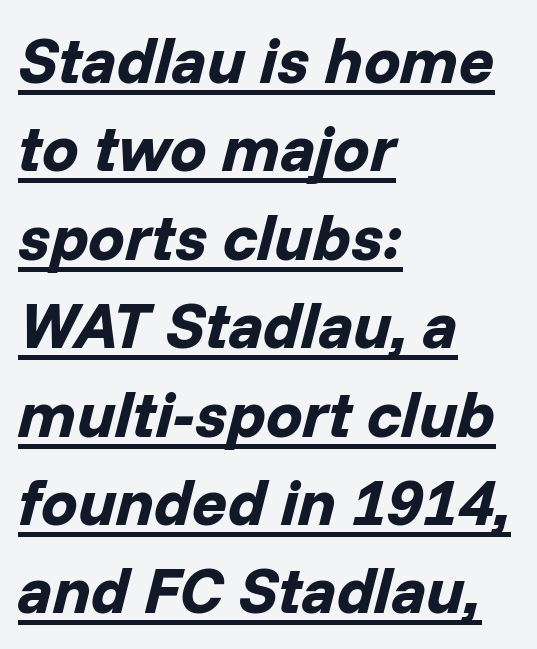
{"italic": "yes", "lean": "right", "slant_degrees": 14, "bold": "yes", "weight": "bold", "width": "normal", "stroke_contrast": "low", "x_height": "medium", "monospaced": "no", "underline": "yes", "align": "left", "line_spacing": "normal", "line_spacing_ratio": 1.36, "letter_spacing": "normal", "letter_spacing_em": 0.0, "glyph_px": 65}
